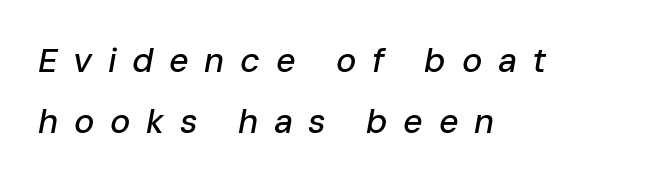
The image shows 34 px text type, italic (leaning right); set left-aligned, line spacing 1.79x, unusually wide letter spacing (+0.46 em), not underlined; low stroke contrast and a medium x-height.
